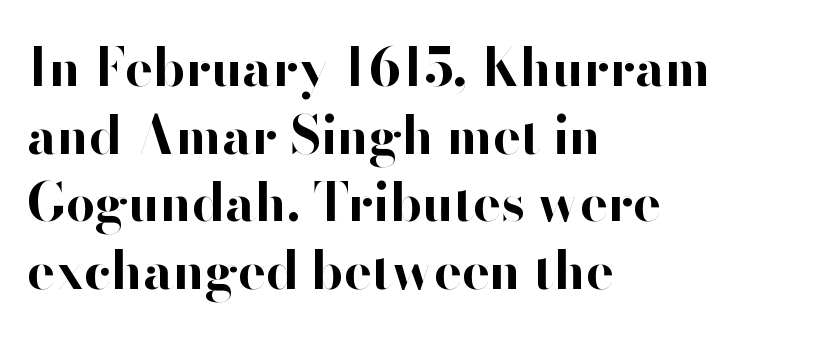
Is the block centered? No — it sits flush against the left margin. The specimen omits any rule beneath the text block's lines. Vertically, the passage feels balanced, rows spaced as you'd expect. These lines were composed using upright roman letters. The rendering uses natural spacing where letterforms have individual widths.
